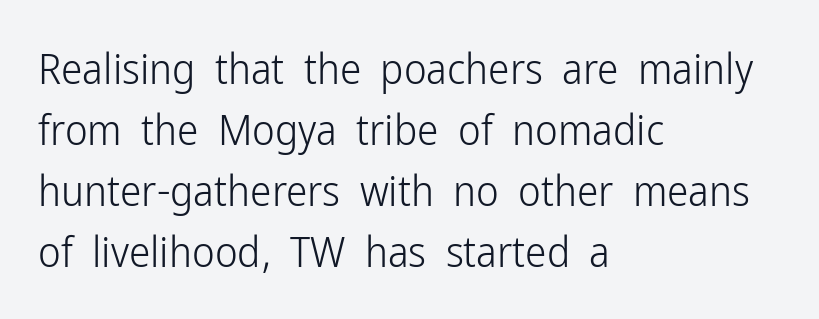
{"serif": "no", "italic": "no", "bold": "no", "weight": "light", "width": "condensed", "stroke_contrast": "low", "x_height": "medium", "monospaced": "no", "underline": "no", "align": "left", "line_spacing": "normal", "line_spacing_ratio": 1.42, "letter_spacing": "normal", "letter_spacing_em": 0.0, "glyph_px": 43}
